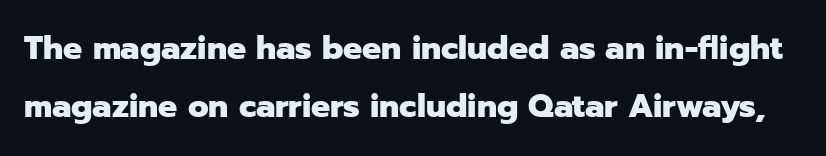
Do the characters align in a grid? No, the font is proportional. The axis of the letterforms is exactly vertical. The characters look thick and weighty, a clear bold. Each word holds together tightly as a unit, with standard inter-letter gaps. Font category for this specimen: sans-serif.
